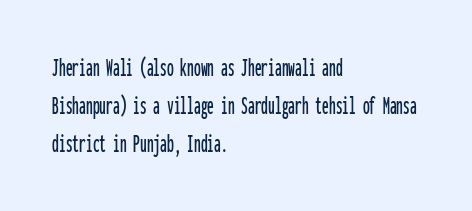
The image shows 27 px text type, upright; set left-aligned, normal line spacing (1.41x), normal letter spacing, not underlined.
